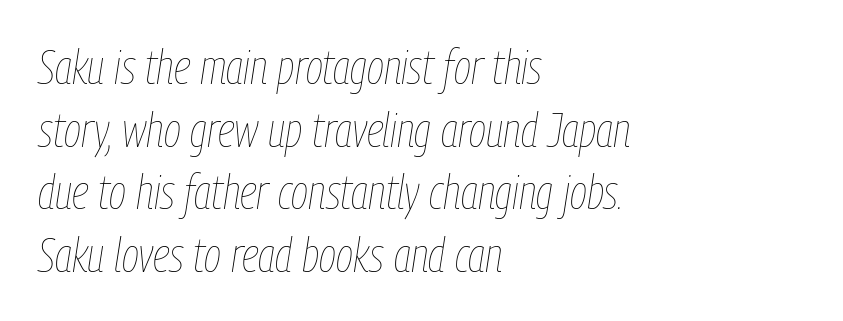
The image shows 47 px thin, condensed type, italic (leaning right); set left-aligned, normal line spacing (1.33x), normal letter spacing, not underlined; low stroke contrast and a medium x-height.
